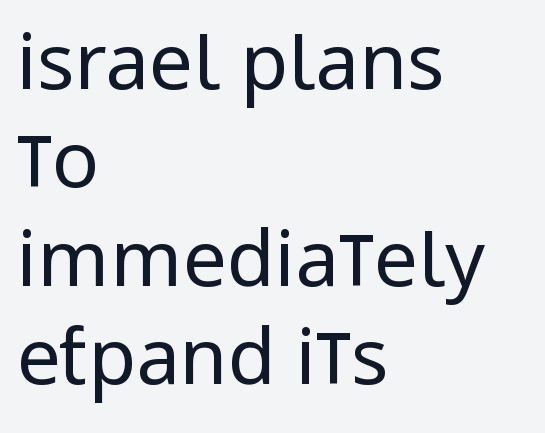
The image shows 78 px regular-weight, condensed sans-serif type, upright; set left-aligned, normal line spacing (1.26x), normal letter spacing, not underlined; low stroke contrast and a large x-height.
